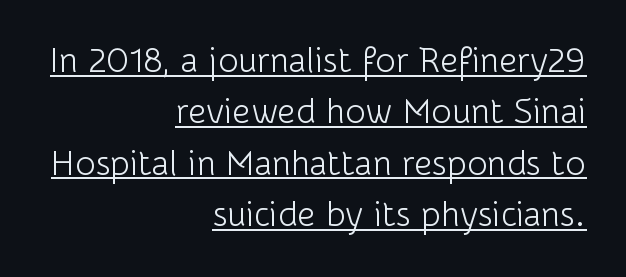
Q: Is the text bold? A: No.
Q: Is the text italic (slanted)? A: No, it is upright.
Q: Is the typeface a serif or a sans-serif typeface? A: Sans-serif.
Q: Is the text underlined? A: Yes.
Q: How is the paragraph aligned? A: Right-aligned.
Q: Is the spacing between letters normal or unusually wide? A: Normal.
Q: Is the spacing between lines tight, normal or loose? A: Normal.
Q: Width (condensed, normal, or wide)? A: Normal.
Q: Stroke contrast? A: Low.
Q: x-height? A: Medium.
Q: Monospaced? A: No.
